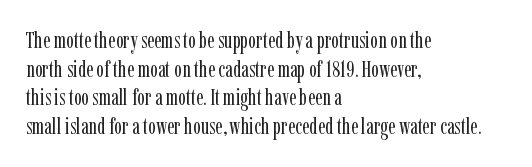
{"italic": "no", "bold": "no", "underline": "no", "align": "left", "line_spacing": "normal", "line_spacing_ratio": 1.25, "letter_spacing": "normal", "letter_spacing_em": 0.0, "glyph_px": 23}
